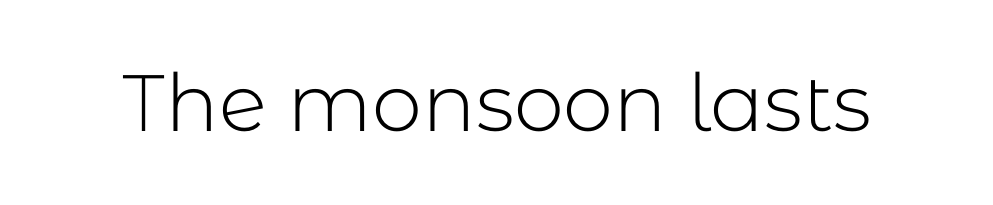
{"serif": "no", "italic": "no", "bold": "no", "weight": "light", "width": "normal", "stroke_contrast": "low", "x_height": "medium", "monospaced": "no", "underline": "no", "letter_spacing": "normal", "letter_spacing_em": 0.0, "glyph_px": 80}
